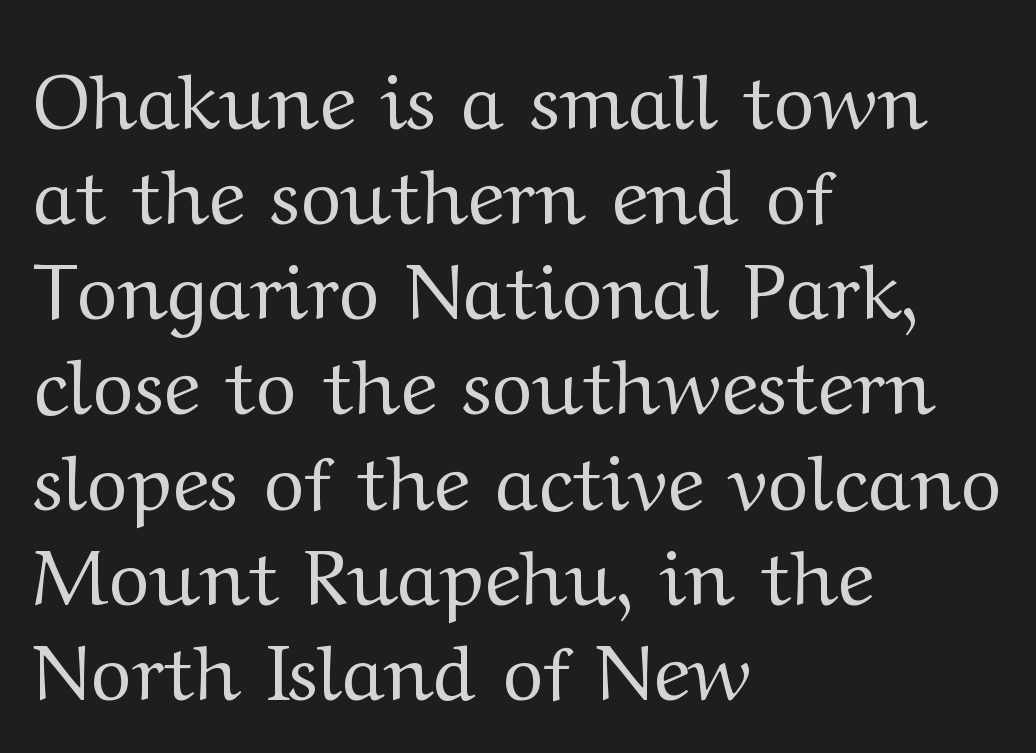
Q: Is the text bold? A: No.
Q: Is the text italic (slanted)? A: No, it is upright.
Q: Is the typeface a serif or a sans-serif typeface? A: Serif.
Q: Is the text underlined? A: No.
Q: How is the paragraph aligned? A: Left-aligned.
Q: Is the spacing between letters normal or unusually wide? A: Normal.
Q: Width (condensed, normal, or wide)? A: Wide.
Q: Stroke contrast? A: Medium.
Q: x-height? A: Medium.
Q: Monospaced? A: No.
